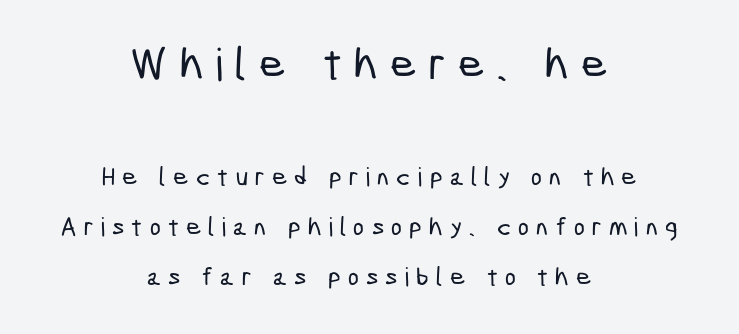
{"serif": "no", "width": "condensed", "stroke_contrast": "low", "x_height": "medium", "monospaced": "no", "underline": "no", "align": "center", "line_spacing": "loose", "line_spacing_ratio": 1.92, "letter_spacing": "wide", "letter_spacing_em": 0.28, "larger_block": "first", "size_ratio": 1.73, "glyph_px": 45}
